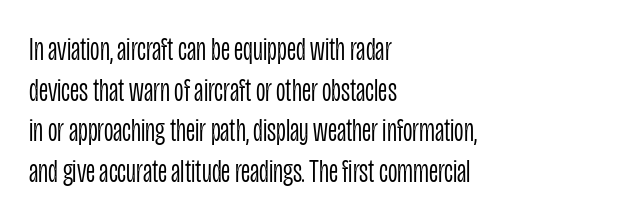
The face used here is proportionally spaced, like ordinary book or web type. Clear beneath every line of the passage. Check where the strokes stop: nothing finishes them off — pure sans. Left-aligned paragraph, ragged on the right. The letters stand upright; this is a roman face. Honestly, the letter spacing is just normal — you wouldn't notice it.
